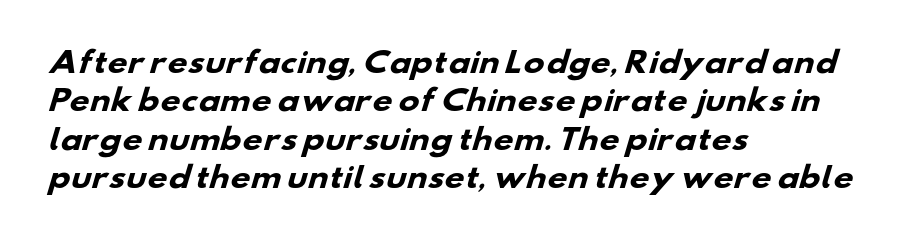
The image shows 28 px heavy, wide sans-serif type; set left-aligned, normal line spacing (1.37x), normal letter spacing, not underlined; low stroke contrast and a small x-height.
